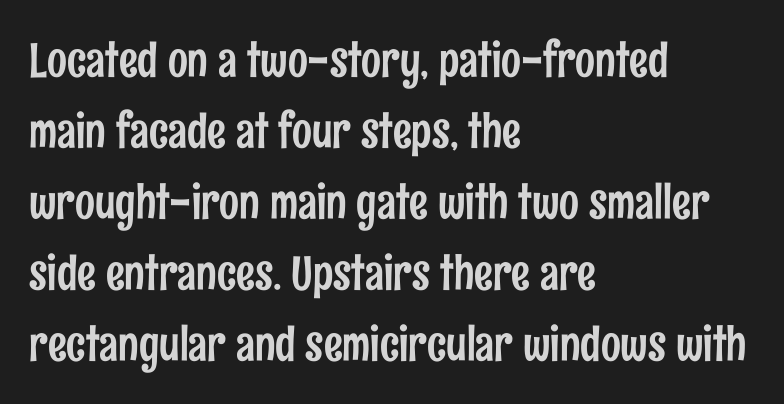
The image shows 47 px condensed sans-serif type, upright; set left-aligned, normal line spacing (1.51x), normal letter spacing, not underlined; low stroke contrast and a medium x-height.
